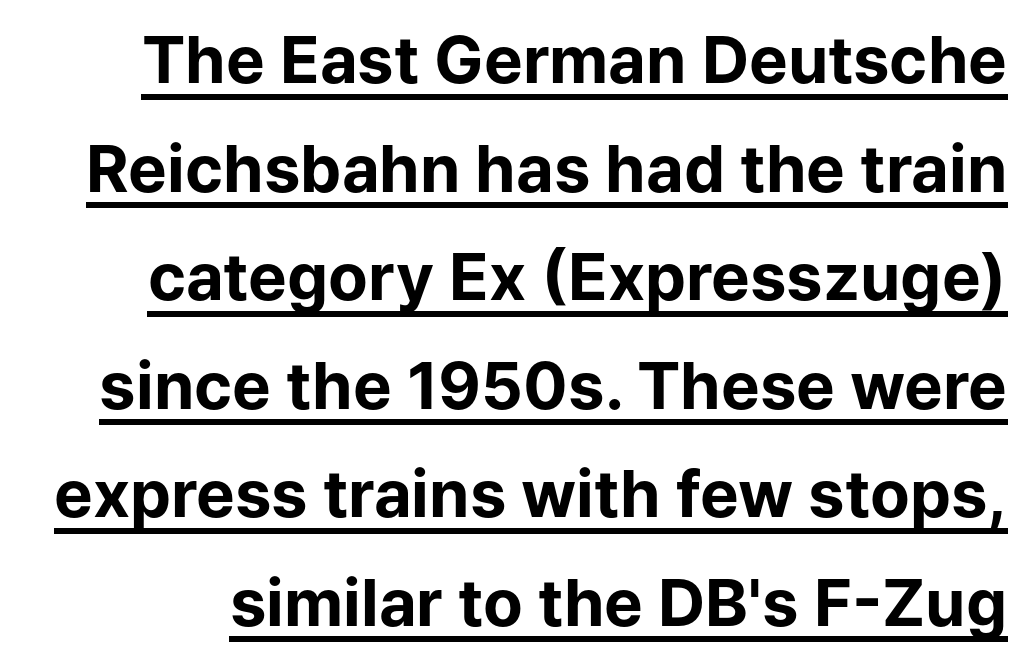
{"serif": "no", "italic": "no", "bold": "yes", "weight": "bold", "width": "normal", "stroke_contrast": "low", "x_height": "medium", "monospaced": "no", "underline": "yes", "line_spacing": "normal", "line_spacing_ratio": 1.67, "letter_spacing": "normal", "letter_spacing_em": 0.0, "glyph_px": 65}
